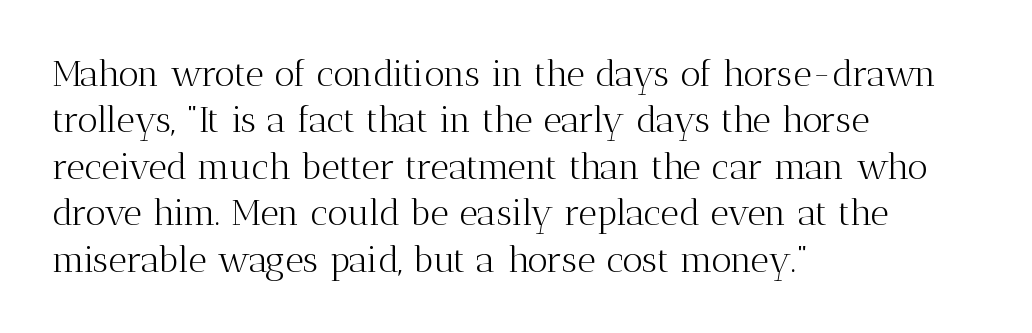
Q: Is the text bold? A: No.
Q: Is the text italic (slanted)? A: No, it is upright.
Q: Is the typeface a serif or a sans-serif typeface? A: Serif.
Q: Is the text underlined? A: No.
Q: How is the paragraph aligned? A: Left-aligned.
Q: Is the spacing between letters normal or unusually wide? A: Normal.
Q: Is the spacing between lines tight, normal or loose? A: Normal.
Q: Width (condensed, normal, or wide)? A: Normal.
Q: Stroke contrast? A: Medium.
Q: x-height? A: Medium.
Q: Monospaced? A: No.
